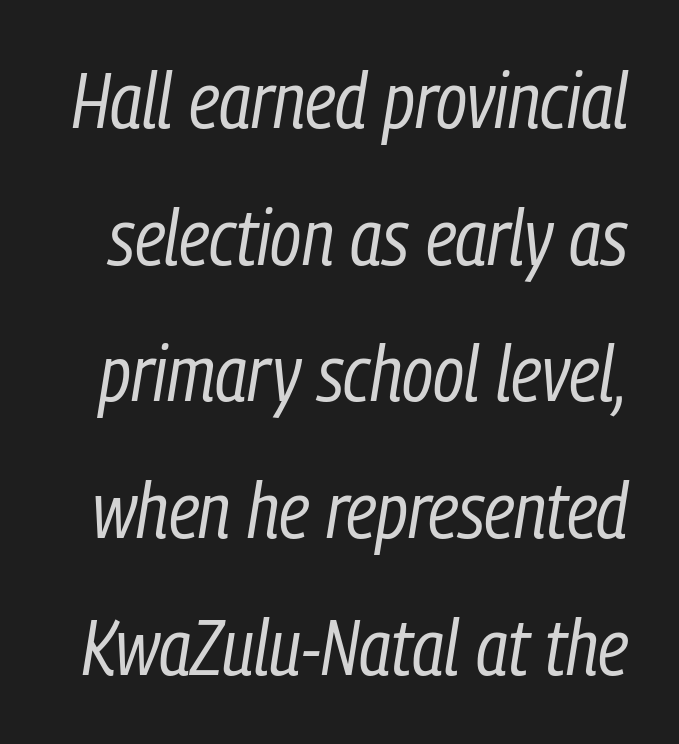
The image shows 79 px regular-weight, condensed type, italic (leaning right); set line spacing 1.73x, normal letter spacing, not underlined; low stroke contrast and a medium x-height.
